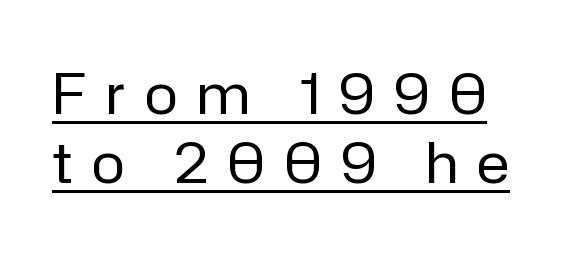
The image shows 56 px regular-weight sans-serif type, upright; set line spacing 1.23x, unusually wide letter spacing (+0.35 em), underlined; low stroke contrast and a medium x-height.
